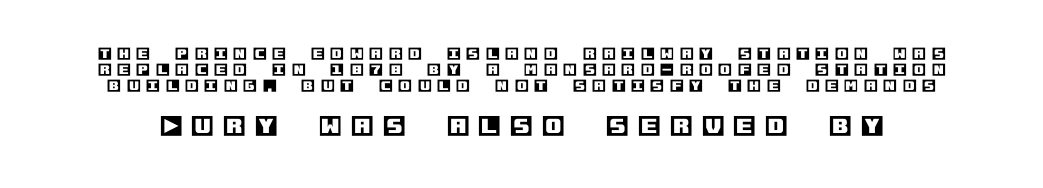
Look at the glyph heights: the lower group is clearly the bigger setting. The letters stand upright; this is a roman face. How are the letters spaced? Widely, with obvious added tracking. A bare baseline throughout the passage.
